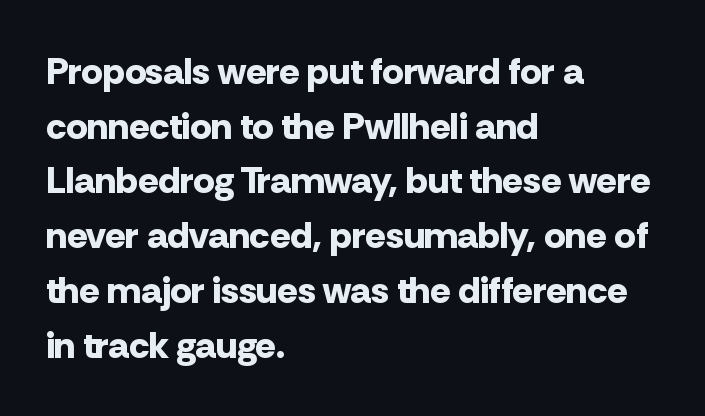
The image shows 38 px bold sans-serif type, upright; set left-aligned, normal line spacing (1.44x), normal letter spacing, not underlined; low stroke contrast and a medium x-height.
